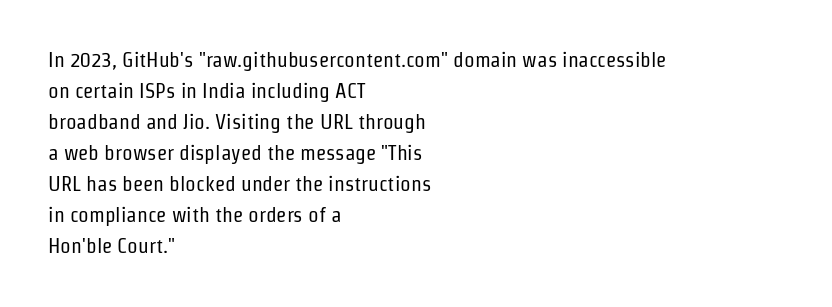
No chunkiness to these letters — they're not bold. The area under the type is left untouched. This rendering uses left alignment, leaving the right contour irregular. The font's upright variant was chosen for this text. Compared with typical body copy, the letter spacing here is the same.
